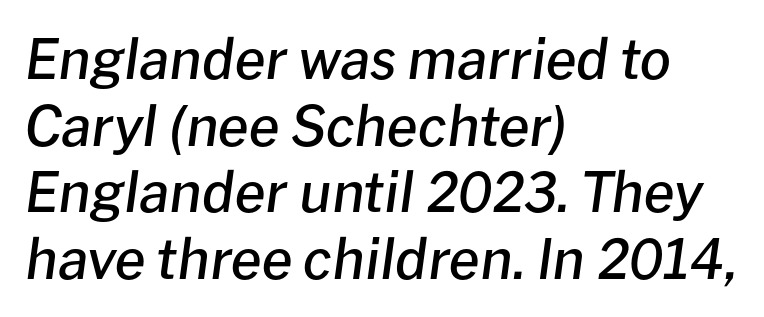
Here the glyphs are tracked normally, forming tight word shapes. Its strokes are somewhat broadened, the hallmark of semibold type. The glyphs look as if they've been sheared to an angle. The foot of each line stays bare and open. These lines are rendered in a variable-pitch font.
